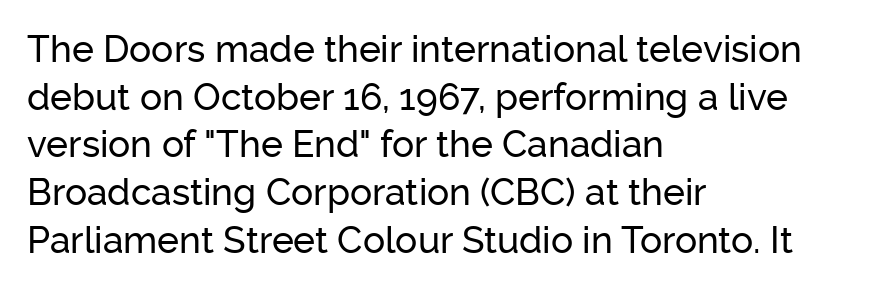
Baseline-to-baseline distance is the conventional proportion of letter height. The compositor pushed each line to the left boundary. The typography opts for an upright posture over an oblique one. A typesetter would call this proportional, since set widths differ per character. The space beneath each line is pristine and unruled. Unlike a traditional serif, this face leaves its strokes unadorned.
